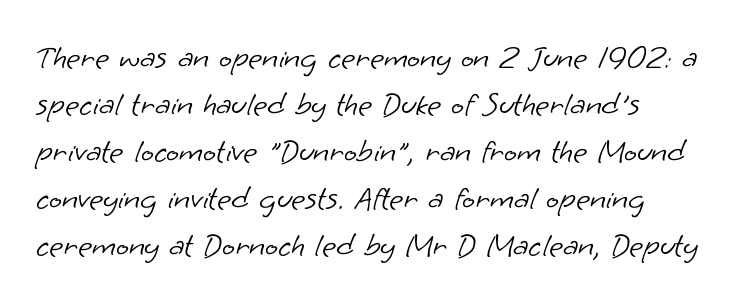
{"serif": "no", "bold": "no", "weight": "light", "width": "normal", "stroke_contrast": "low", "x_height": "small", "monospaced": "no", "underline": "no", "align": "left", "line_spacing": "normal", "line_spacing_ratio": 1.38, "letter_spacing": "normal", "letter_spacing_em": 0.0, "glyph_px": 34}
